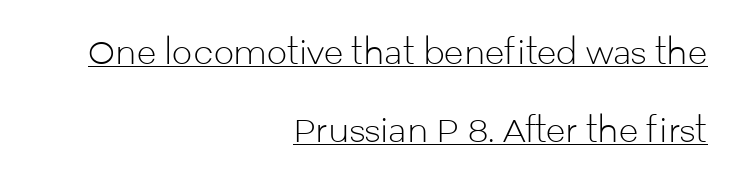
The image shows 32 px light sans-serif type, upright; set right-aligned, loose line spacing (2.45x), normal letter spacing, underlined; low stroke contrast and a medium x-height.
